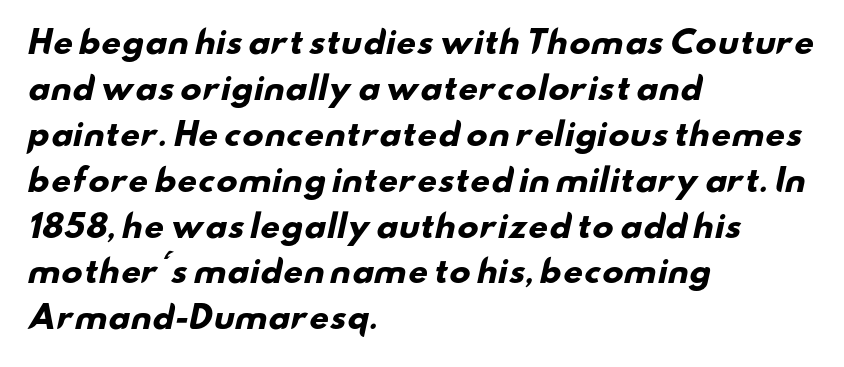
{"serif": "no", "bold": "yes", "weight": "heavy", "width": "wide", "stroke_contrast": "low", "x_height": "small", "monospaced": "no", "underline": "no", "align": "left", "line_spacing": "normal", "line_spacing_ratio": 1.48, "letter_spacing": "normal", "letter_spacing_em": 0.0, "glyph_px": 31}
